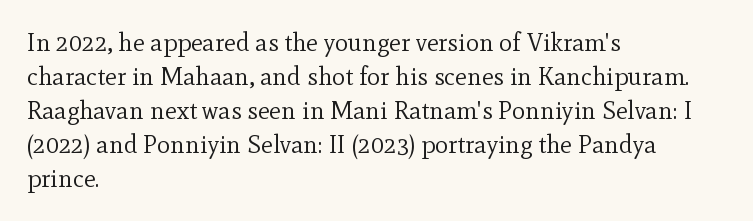
{"italic": "no", "bold": "no", "underline": "no", "align": "left", "line_spacing": "normal", "line_spacing_ratio": 1.36, "letter_spacing": "normal", "letter_spacing_em": 0.0, "glyph_px": 25}
